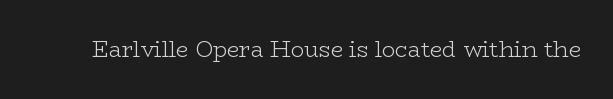
The image shows 22 px text type, upright; set normal letter spacing, not underlined.
